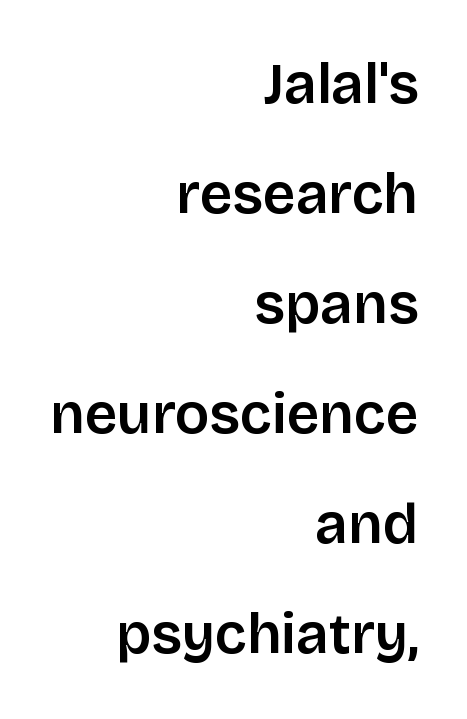
{"serif": "no", "italic": "no", "width": "normal", "stroke_contrast": "low", "x_height": "large", "monospaced": "no", "underline": "no", "align": "right", "line_spacing": "loose", "line_spacing_ratio": 1.93, "letter_spacing": "normal", "letter_spacing_em": 0.0, "glyph_px": 57}
